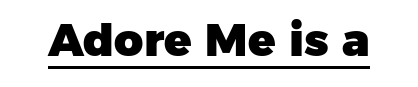
Q: Is the text bold? A: Yes.
Q: Is the typeface a serif or a sans-serif typeface? A: Sans-serif.
Q: Is the text underlined? A: Yes.
Q: Is the spacing between letters normal or unusually wide? A: Normal.
Q: Width (condensed, normal, or wide)? A: Normal.
Q: Stroke contrast? A: Low.
Q: x-height? A: Medium.
Q: Monospaced? A: No.
